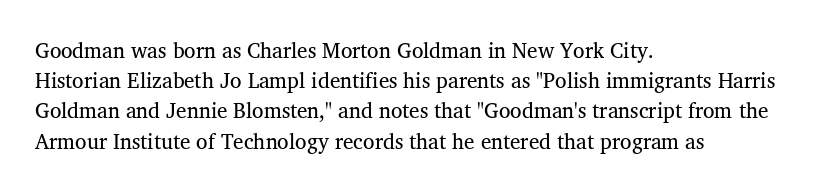
{"italic": "no", "bold": "no", "underline": "no", "align": "left", "line_spacing": "normal", "line_spacing_ratio": 1.44, "letter_spacing": "normal", "letter_spacing_em": 0.0, "glyph_px": 21}
